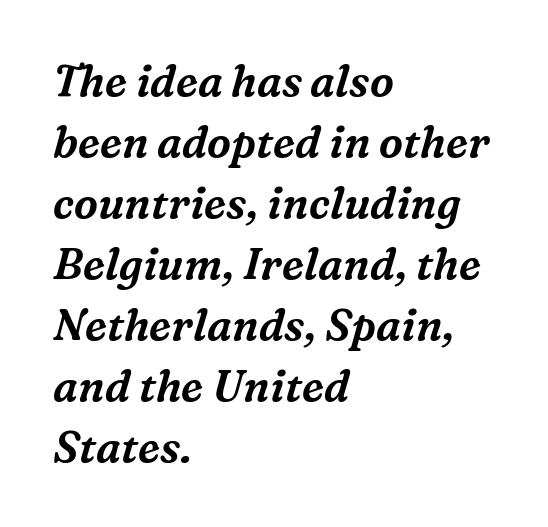
The image shows 43 px serif type, italic (leaning right); set left-aligned, normal line spacing (1.42x), normal letter spacing, not underlined; medium stroke contrast and a medium x-height.
